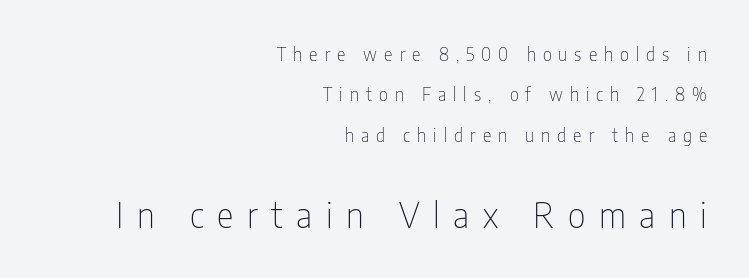
The image shows 35 px thin, condensed sans-serif type, upright; set right-aligned, loose line spacing (2.24x), unusually wide letter spacing (+0.39 em), not underlined; the second (bottom) block is 1.94x larger; low stroke contrast and a medium x-height.
